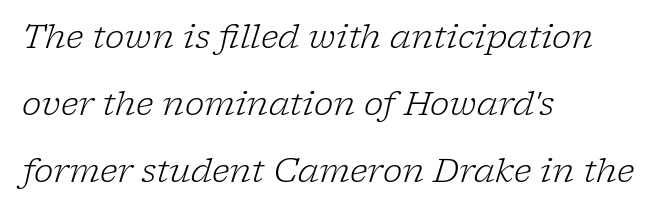
The image shows 33 px light serif type, italic (leaning right); set left-aligned, loose line spacing (2.03x), normal letter spacing, not underlined; low stroke contrast and a medium x-height.
